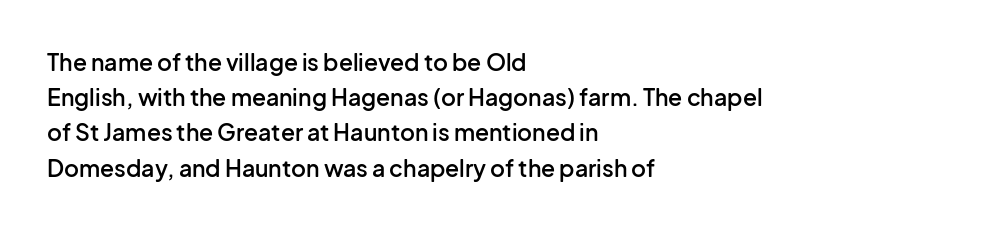
{"italic": "no", "bold": "semi", "underline": "no", "align": "left", "line_spacing": "normal", "line_spacing_ratio": 1.53, "letter_spacing": "normal", "letter_spacing_em": 0.0, "glyph_px": 23}
